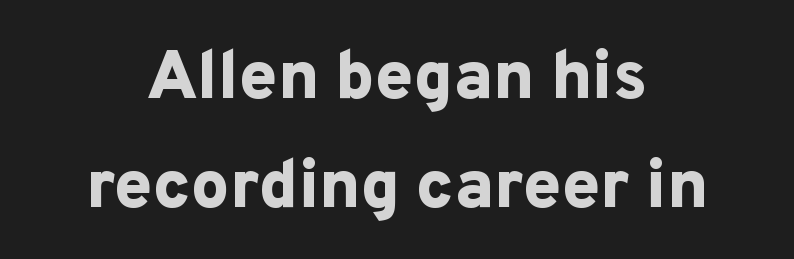
Q: Is the text bold? A: Yes.
Q: Is the text italic (slanted)? A: No, it is upright.
Q: Is the typeface a serif or a sans-serif typeface? A: Sans-serif.
Q: Is the text underlined? A: No.
Q: How is the paragraph aligned? A: Centered.
Q: Is the spacing between letters normal or unusually wide? A: Normal.
Q: Is the spacing between lines tight, normal or loose? A: Normal.
Q: Width (condensed, normal, or wide)? A: Normal.
Q: Stroke contrast? A: Low.
Q: x-height? A: Medium.
Q: Monospaced? A: No.
